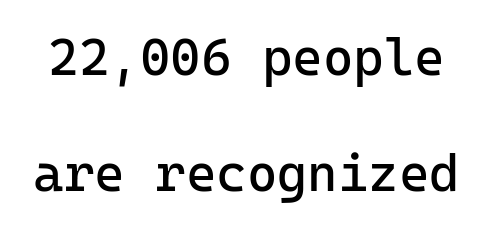
{"serif": "no", "italic": "no", "bold": "no", "weight": "regular", "width": "normal", "stroke_contrast": "low", "x_height": "medium", "monospaced": "yes", "underline": "no", "line_spacing": "loose", "line_spacing_ratio": 2.23, "letter_spacing": "normal", "letter_spacing_em": 0.0, "glyph_px": 52}
